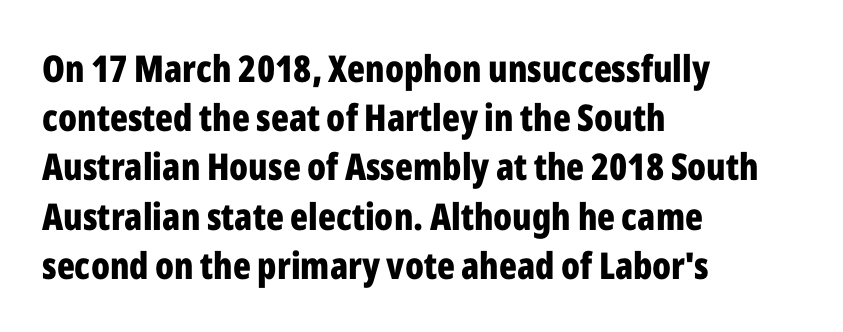
Q: Is the text bold? A: Yes.
Q: Is the text italic (slanted)? A: No, it is upright.
Q: Is the typeface a serif or a sans-serif typeface? A: Sans-serif.
Q: Is the text underlined? A: No.
Q: How is the paragraph aligned? A: Left-aligned.
Q: Is the spacing between letters normal or unusually wide? A: Normal.
Q: Is the spacing between lines tight, normal or loose? A: Normal.
Q: Width (condensed, normal, or wide)? A: Condensed.
Q: Stroke contrast? A: Low.
Q: x-height? A: Medium.
Q: Monospaced? A: No.
